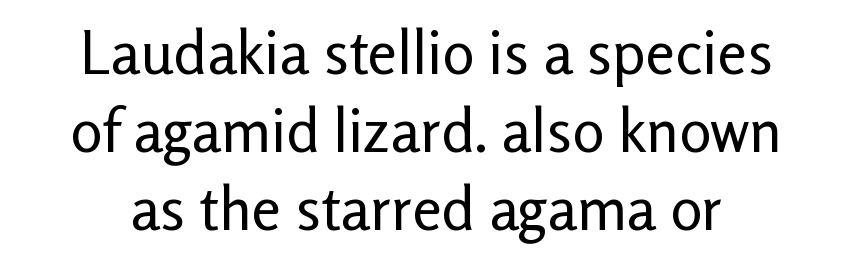
Q: Is the text bold? A: No.
Q: Is the text italic (slanted)? A: No, it is upright.
Q: Is the typeface a serif or a sans-serif typeface? A: Sans-serif.
Q: Is the text underlined? A: No.
Q: How is the paragraph aligned? A: Centered.
Q: Is the spacing between letters normal or unusually wide? A: Normal.
Q: Is the spacing between lines tight, normal or loose? A: Normal.
Q: Width (condensed, normal, or wide)? A: Normal.
Q: Stroke contrast? A: Low.
Q: x-height? A: Medium.
Q: Monospaced? A: No.
